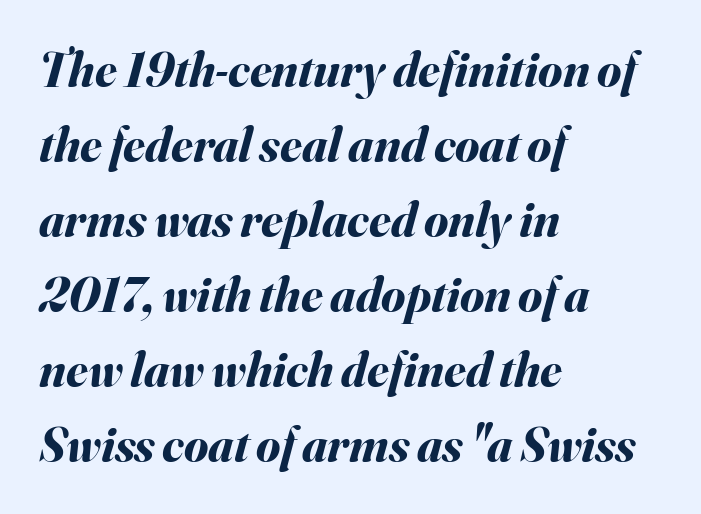
Each letter keeps its own natural width here, so spacing adapts to shape. Summary of weight: heavy, a full bold. The passage shown leans; its letterforms are oblique. If you drew a ruler down the left edge, every line would touch it. Decoration check: the copy has no underline.
